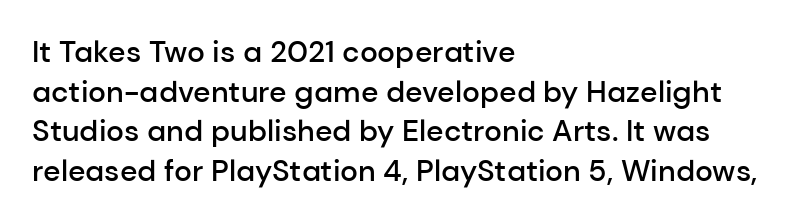
Does the leading feel generous? No, just average. Every letter is mildly thick-stroked: semibold rather than bold. Looks like regular typesetting: each glyph gets only the width it needs. The face used here is rendered with its standard letterfit. Typographically, this falls in the sans-serif category. Quick note: underline off.
